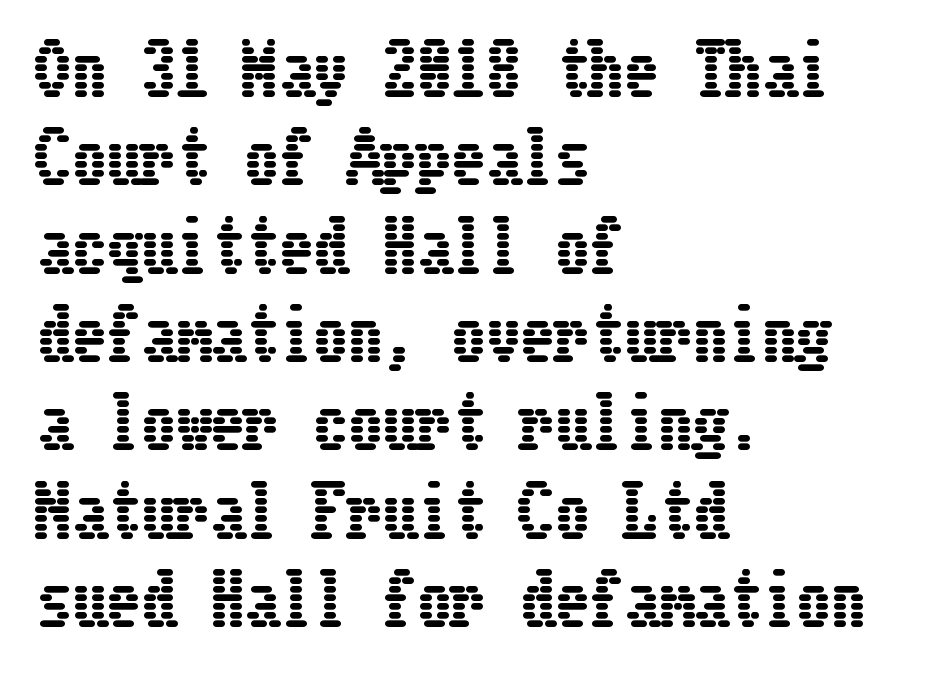
Descenders hang freely into open space. Evenly set lines give the paragraph a standard silhouette. You can tell it's not italic because the verticals are truly vertical. You could call the tracking neutral — neither tight nor loose. Compared with a centered layout, this one pins lines to the left instead.
